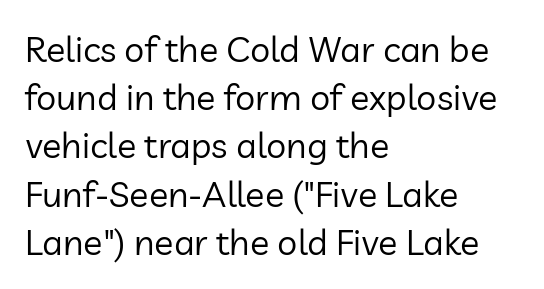
The image shows 36 px regular-weight sans-serif type, upright; set left-aligned, normal line spacing (1.34x), normal letter spacing, not underlined; low stroke contrast and a medium x-height.
